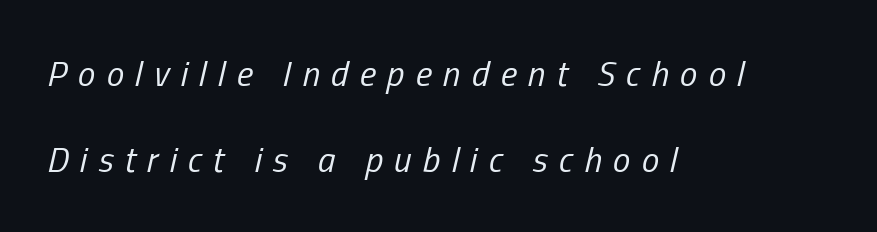
{"italic": "yes", "lean": "right", "slant_degrees": 13, "bold": "no", "weight": "regular", "width": "condensed", "stroke_contrast": "low", "x_height": "medium", "monospaced": "no", "underline": "no", "align": "left", "line_spacing": "loose", "line_spacing_ratio": 2.45, "letter_spacing": "wide", "letter_spacing_em": 0.32, "glyph_px": 35}
